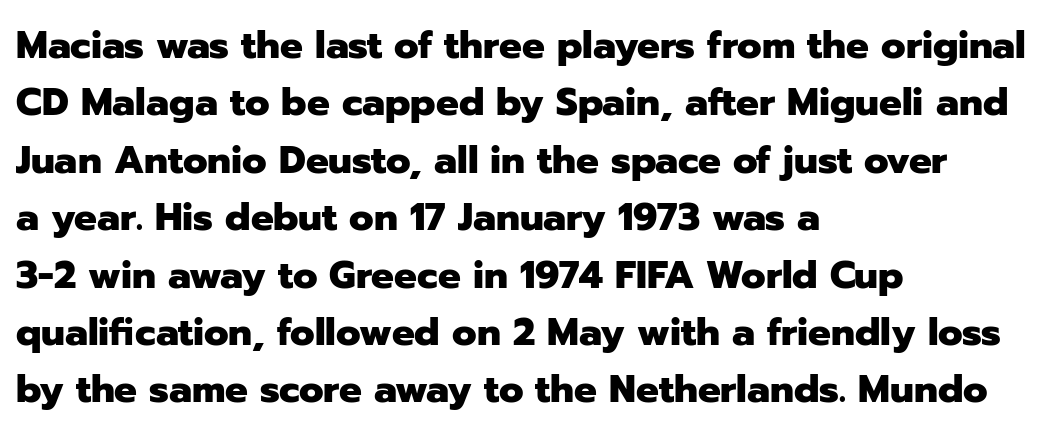
The image shows 38 px heavy sans-serif type, upright; set left-aligned, normal line spacing (1.51x), normal letter spacing, not underlined; low stroke contrast and a medium x-height.
